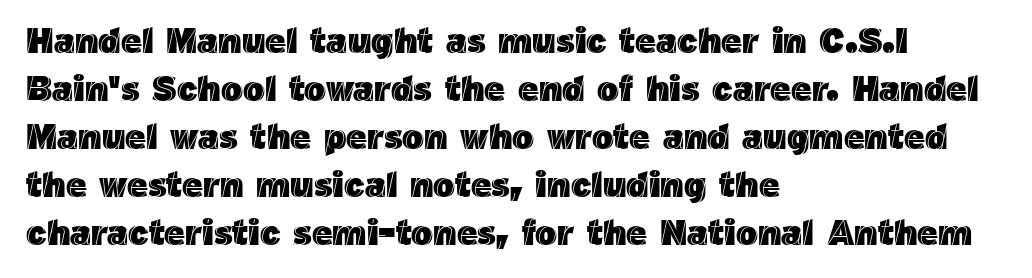
{"italic": "no", "width": "normal", "x_height": "medium", "monospaced": "no", "underline": "no", "align": "left", "line_spacing": "normal", "line_spacing_ratio": 1.33, "letter_spacing": "normal", "letter_spacing_em": 0.0, "glyph_px": 36}
